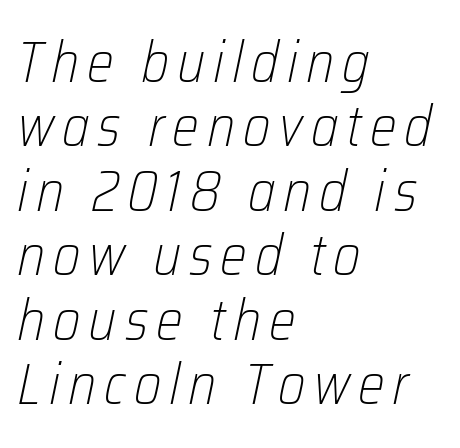
The image shows 57 px light, condensed type, italic (leaning right); set left-aligned, tight line spacing (1.13x), not underlined; low stroke contrast and a medium x-height.
